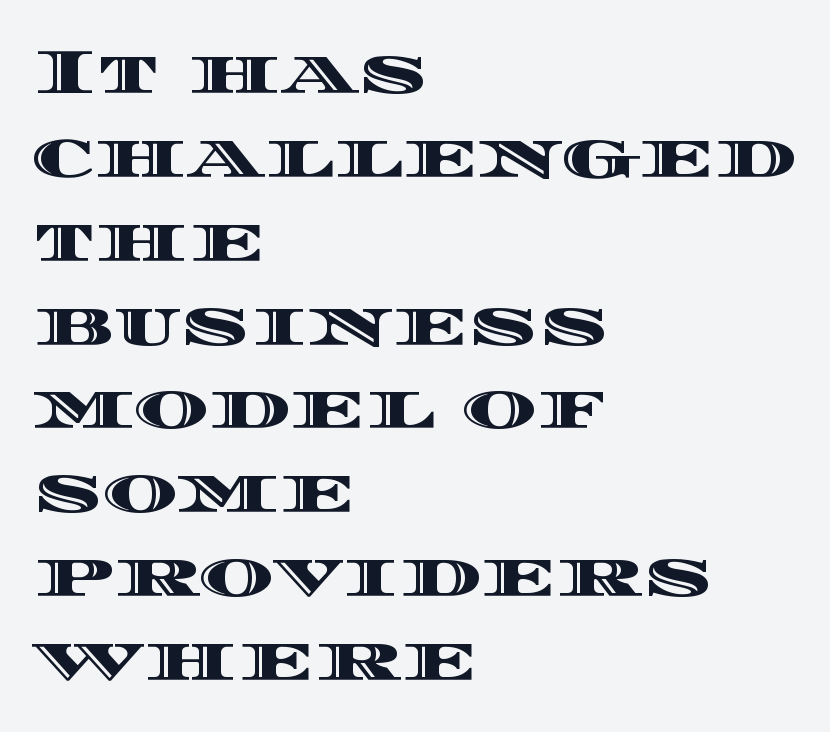
Q: Is the text italic (slanted)? A: No, it is upright.
Q: Is the text underlined? A: No.
Q: How is the paragraph aligned? A: Left-aligned.
Q: Is the spacing between letters normal or unusually wide? A: Normal.
Q: Is the spacing between lines tight, normal or loose? A: Normal.
Q: Width (condensed, normal, or wide)? A: Wide.
Q: x-height? A: Large.
Q: Monospaced? A: No.
